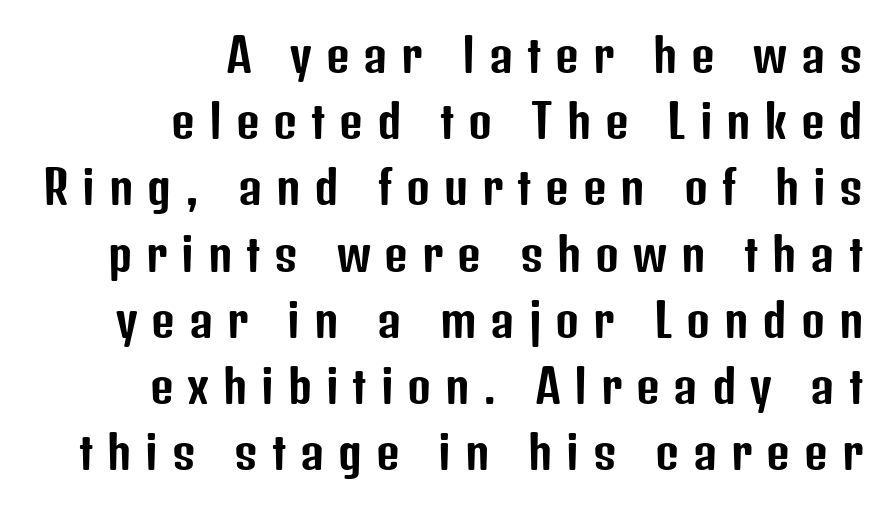
{"serif": "no", "italic": "no", "width": "condensed", "stroke_contrast": "low", "x_height": "medium", "monospaced": "no", "underline": "no", "align": "right", "line_spacing": "normal", "line_spacing_ratio": 1.44, "letter_spacing": "wide", "letter_spacing_em": 0.3, "glyph_px": 46}
